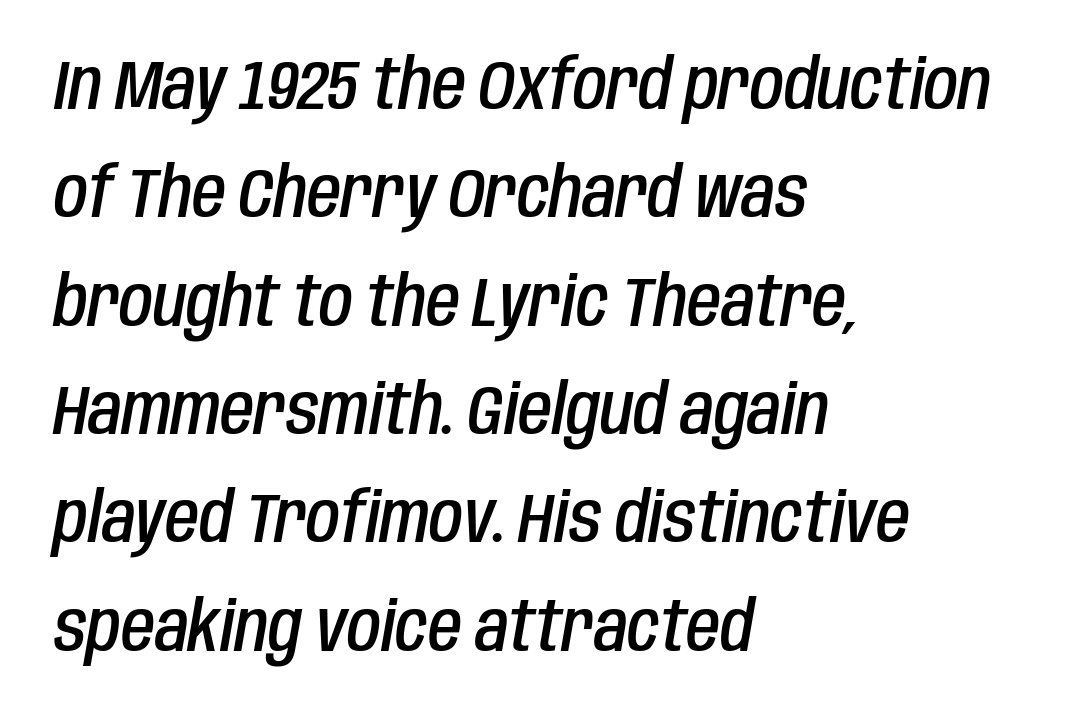
The image shows 69 px semibold, condensed type, italic (leaning right); set left-aligned, normal line spacing (1.57x), normal letter spacing, not underlined; low stroke contrast and a large x-height.
